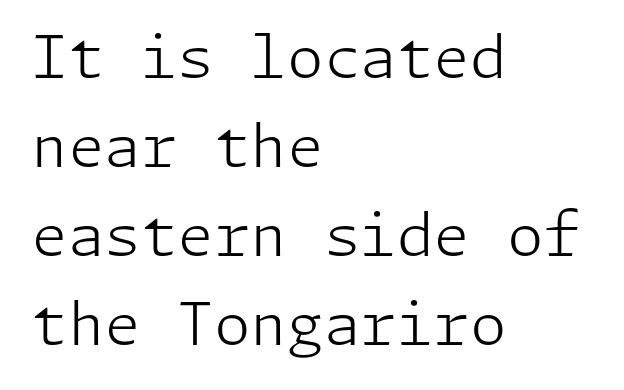
What's the leading like? Ordinary, nothing unusual. Nobody drew a line under any word here. Between one letter and the next there's only the usual sliver of space. The passage shown is not bold in any degree.
